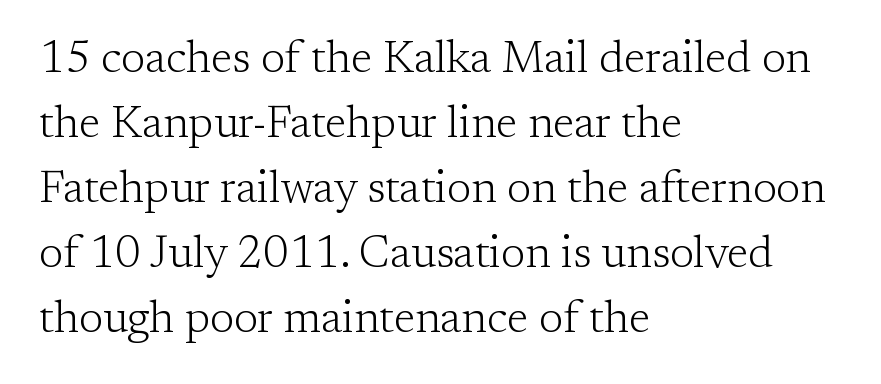
Q: Is the text bold? A: No.
Q: Is the text italic (slanted)? A: No, it is upright.
Q: Is the typeface a serif or a sans-serif typeface? A: Serif.
Q: Is the text underlined? A: No.
Q: How is the paragraph aligned? A: Left-aligned.
Q: Is the spacing between letters normal or unusually wide? A: Normal.
Q: Is the spacing between lines tight, normal or loose? A: Normal.
Q: Width (condensed, normal, or wide)? A: Normal.
Q: Stroke contrast? A: Low.
Q: x-height? A: Medium.
Q: Monospaced? A: No.
